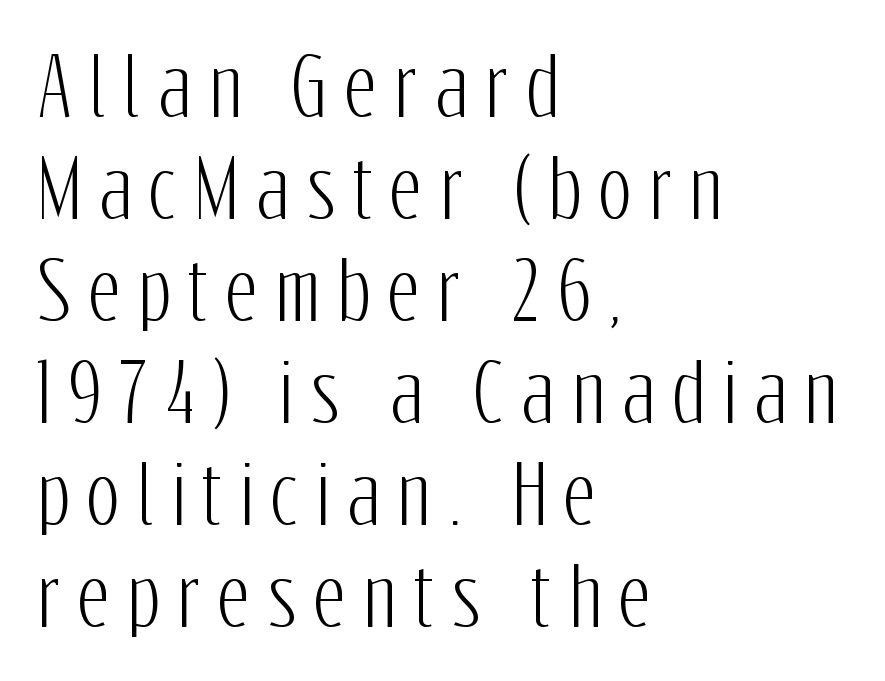
Unlike a traditional serif, this face leaves its strokes unadorned. Is there any slant? The stems are plumb. The face used here is proportionally spaced, like ordinary book or web type. The gap between lines stays unmarked. Where is the straight margin? On the left. Loose tracking; the words dissolve into strings of separated letters.
